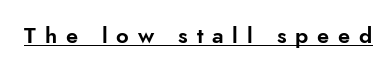
The image shows 22 px text type, upright; set unusually wide letter spacing (+0.4 em), underlined.
